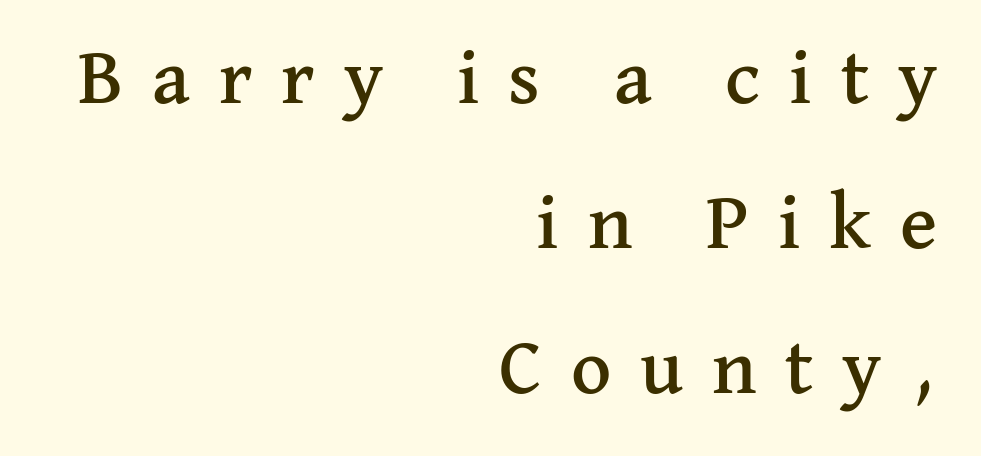
Characters remain perfectly vertical along every line. Descenders hang freely into open space. Proportional: the letters do not fall into vertical columns. Look at the tracking — it's clearly loosened, letters drifting apart. Unlike a clean sans, this face finishes its strokes with serifs. Short and long lines alike share a common ending point at right.
